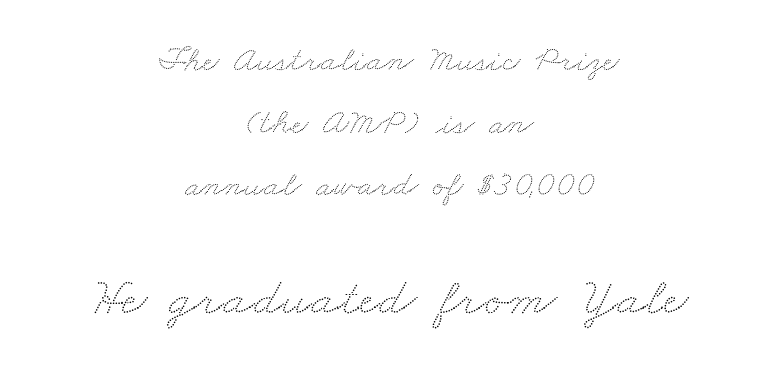
The image shows 54 px wide type; set centered, line spacing 1.74x, normal letter spacing, not underlined; the second (bottom) block is 1.5x larger; low stroke contrast and a small x-height.
